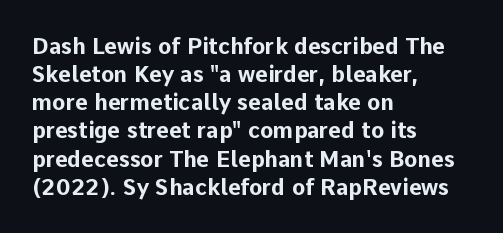
The image shows 22 px bold type, upright; set left-aligned, normal line spacing (1.28x), normal letter spacing, not underlined.
